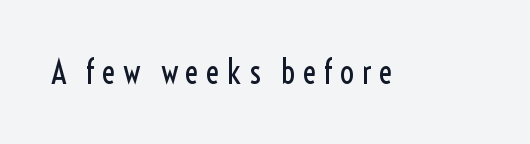
Posture: straight, roman, zero tilt. Descender tails drop into unmarked territory. How are the letters spaced? Widely, with obvious added tracking. The face looks like a standard text weight, possibly lighter.
